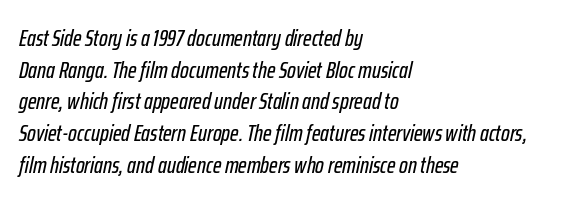
The image shows 23 px text type, italic (leaning right); set left-aligned, normal line spacing (1.38x), normal letter spacing, not underlined.
